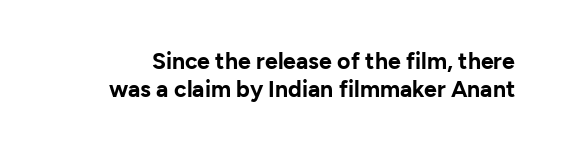
The image shows 23 px bold type, upright; set line spacing 1.22x, normal letter spacing, not underlined.
